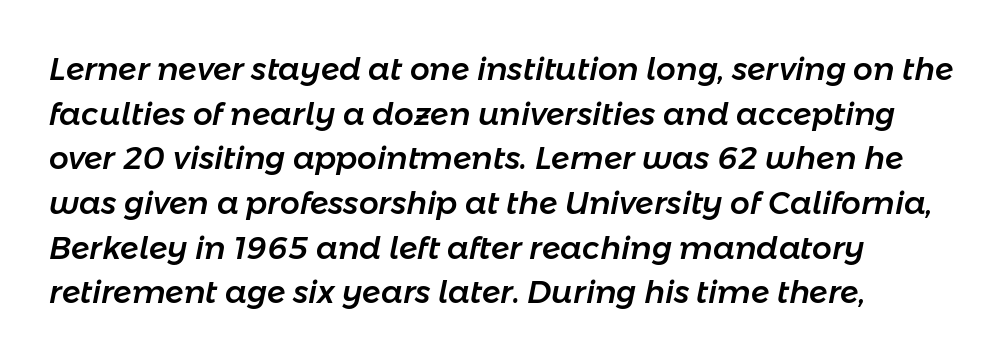
The image shows 31 px text type, italic (leaning right); set normal line spacing (1.44x), normal letter spacing, not underlined; low stroke contrast and a medium x-height.
